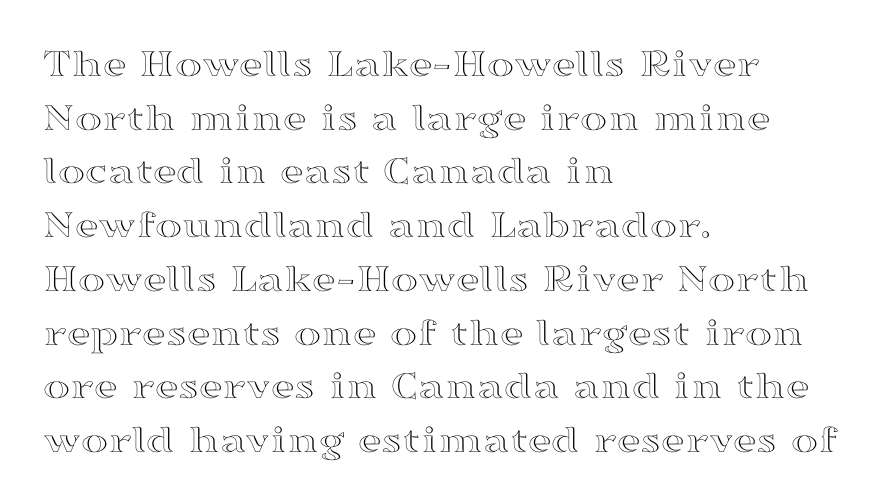
Q: Is the text italic (slanted)? A: No, it is upright.
Q: Is the text underlined? A: No.
Q: How is the paragraph aligned? A: Left-aligned.
Q: Is the spacing between letters normal or unusually wide? A: Normal.
Q: Is the spacing between lines tight, normal or loose? A: Normal.
Q: Width (condensed, normal, or wide)? A: Wide.
Q: x-height? A: Medium.
Q: Monospaced? A: No.
